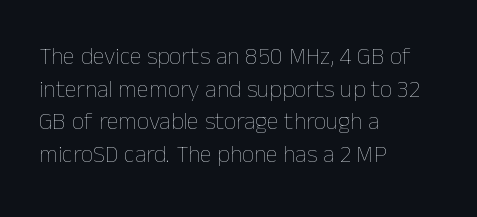
Q: Is the text bold? A: No.
Q: Is the text italic (slanted)? A: No, it is upright.
Q: Is the text underlined? A: No.
Q: How is the paragraph aligned? A: Left-aligned.
Q: Is the spacing between letters normal or unusually wide? A: Normal.
Q: Is the spacing between lines tight, normal or loose? A: Normal.
